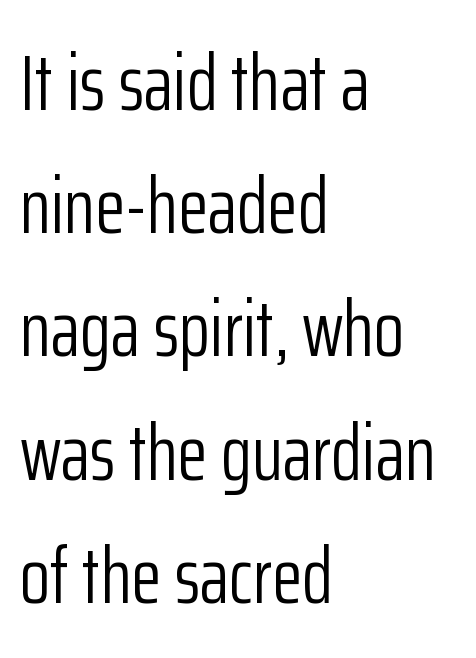
If you measured baseline to baseline, you'd find a middling distance. Characters follow at the spacing the type designer built in. Bold? No — there's no thickening of the strokes. This sample uses a sans-serif face. This sample has the flowing, uneven cadence of proportional lettering. Italic? Not at all — the glyphs are vertical.
